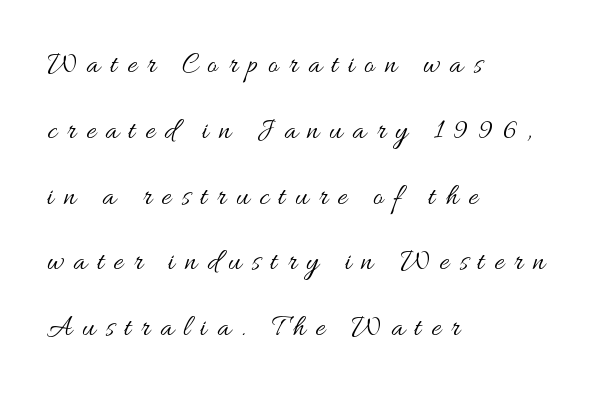
The strokes carry an ordinary text weight at most. Each new line begins a long way beneath the previous one. This sample is left-justified, so line endings fall wherever the words run out.
